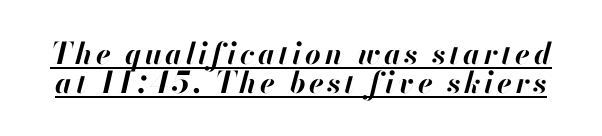
{"italic": "yes", "lean": "right", "slant_degrees": 13, "bold": "yes", "weight": "bold", "width": "normal", "stroke_contrast": "high", "x_height": "small", "monospaced": "no", "underline": "yes", "line_spacing": "tight", "line_spacing_ratio": 0.98, "glyph_px": 30}
